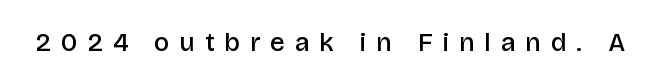
{"italic": "no", "bold": "semi", "underline": "no", "letter_spacing": "wide", "letter_spacing_em": 0.38, "glyph_px": 26}
